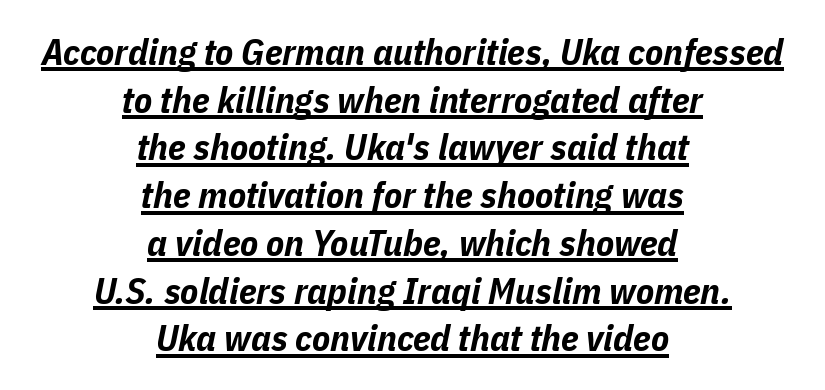
This sample has the flowing, uneven cadence of proportional lettering. The text block is weighted toward neither margin, spreading evenly from the middle. Tall strokes in this sample are angled rather than plumb. The face used here is rendered with its standard letterfit. This sample keeps an unexceptional amount of space between lines.
